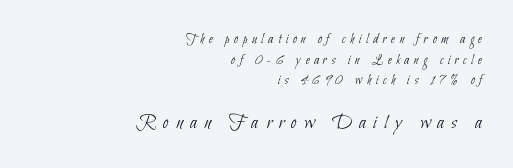
The image shows 21 px text type; set right-aligned, normal line spacing (1.47x), unusually wide letter spacing (+0.34 em), not underlined; the second (bottom) block is 1.5x larger.
